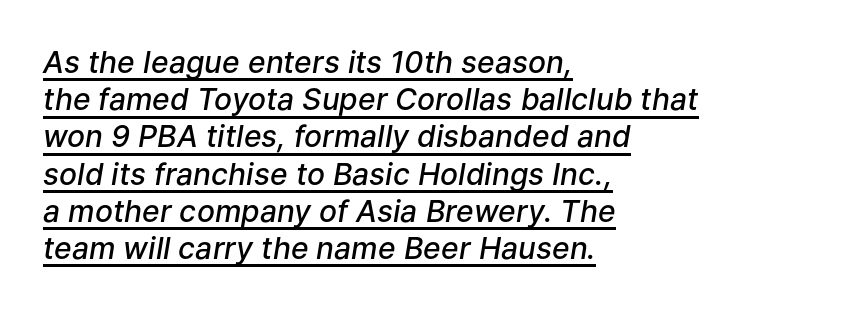
Q: Is the text bold? A: Semi-bold.
Q: Is the text italic (slanted)? A: Yes, it leans right by about 9 degrees.
Q: Is the text underlined? A: Yes.
Q: How is the paragraph aligned? A: Left-aligned.
Q: Is the spacing between letters normal or unusually wide? A: Normal.
Q: Width (condensed, normal, or wide)? A: Normal.
Q: Stroke contrast? A: Low.
Q: x-height? A: Medium.
Q: Monospaced? A: No.
